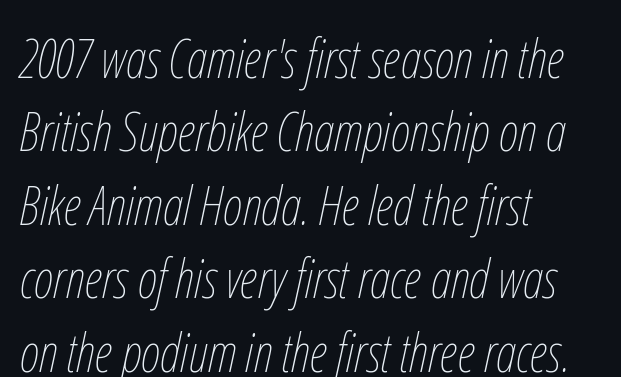
{"italic": "yes", "lean": "right", "slant_degrees": 12, "bold": "no", "weight": "thin", "width": "condensed", "stroke_contrast": "low", "x_height": "medium", "monospaced": "no", "underline": "no", "align": "left", "line_spacing": "normal", "line_spacing_ratio": 1.36, "letter_spacing": "normal", "letter_spacing_em": 0.0, "glyph_px": 54}
